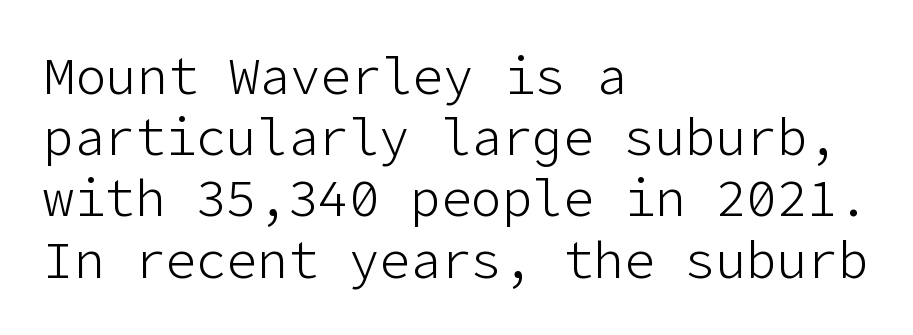
{"serif": "no", "italic": "no", "bold": "no", "weight": "light", "width": "normal", "stroke_contrast": "low", "x_height": "medium", "underline": "no", "align": "left", "line_spacing_ratio": 1.2, "letter_spacing": "normal", "letter_spacing_em": 0.0, "glyph_px": 51}
